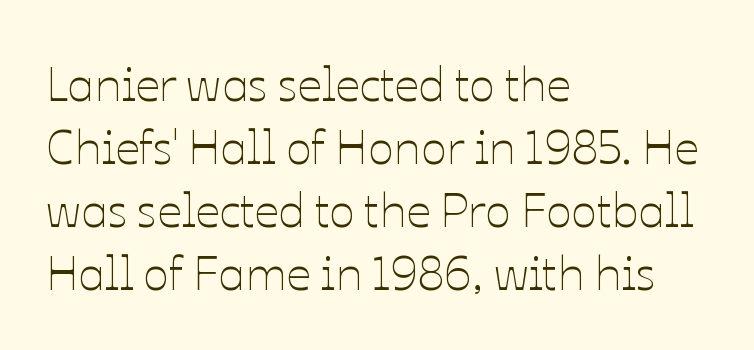
Q: Is the text bold? A: No.
Q: Is the text italic (slanted)? A: No, it is upright.
Q: Is the text underlined? A: No.
Q: How is the paragraph aligned? A: Left-aligned.
Q: Is the spacing between letters normal or unusually wide? A: Normal.
Q: Is the spacing between lines tight, normal or loose? A: Normal.
Q: Width (condensed, normal, or wide)? A: Normal.
Q: Stroke contrast? A: Low.
Q: x-height? A: Medium.
Q: Monospaced? A: No.
